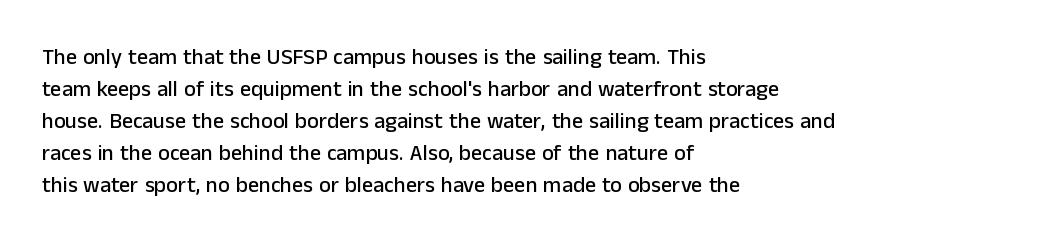
Left-aligned paragraph, ragged on the right. Rendered with straight, roman letterforms. Successive baselines arrive at the customary interval. Descenders are the only things crossing below the line. Is the letter spacing exaggerated? No — it looks like the ordinary default.
